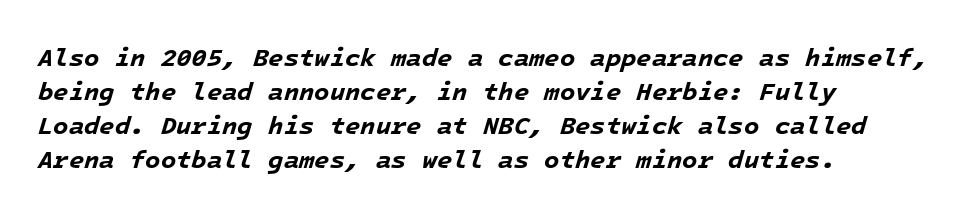
The image shows 25 px bold type, italic (leaning right); set left-aligned, normal line spacing (1.36x), normal letter spacing, not underlined.
